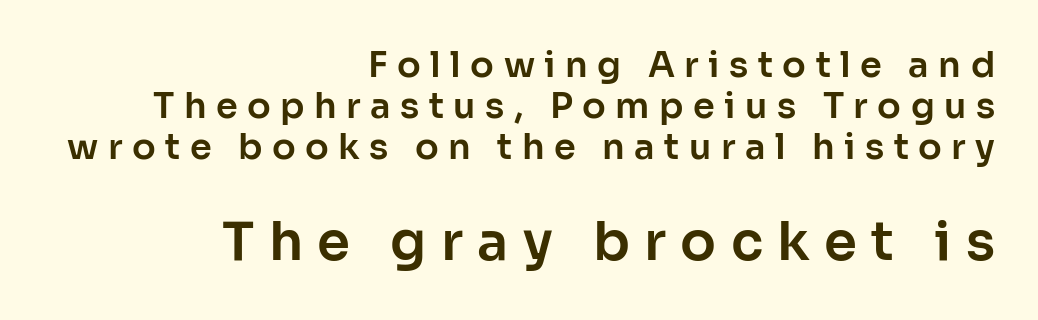
Letters rest on an invisible, unmarked baseline. Is this a sans? Yes — the strokes have no serifs. Casual observation: everything's shoved over to the right. How are the letters spaced? Widely, with obvious added tracking.
